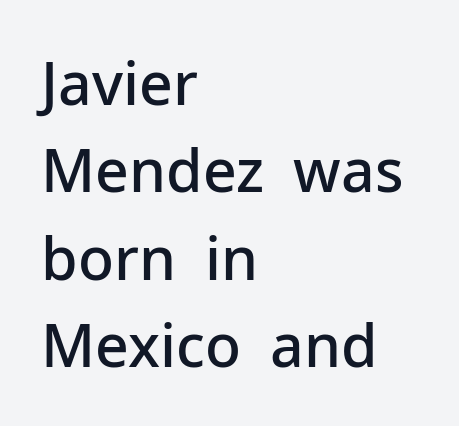
Nothing sits at the stroke ends, so this counts as sans-serif. The passage shown is not underscored anywhere. Is the letter spacing exaggerated? No — it looks like the ordinary default. Compared with typical paragraphs, the rows here are spaced about the same. The passage shown is typed in a proportional face where columns would drift. Every character sits straight up, as roman type does.
